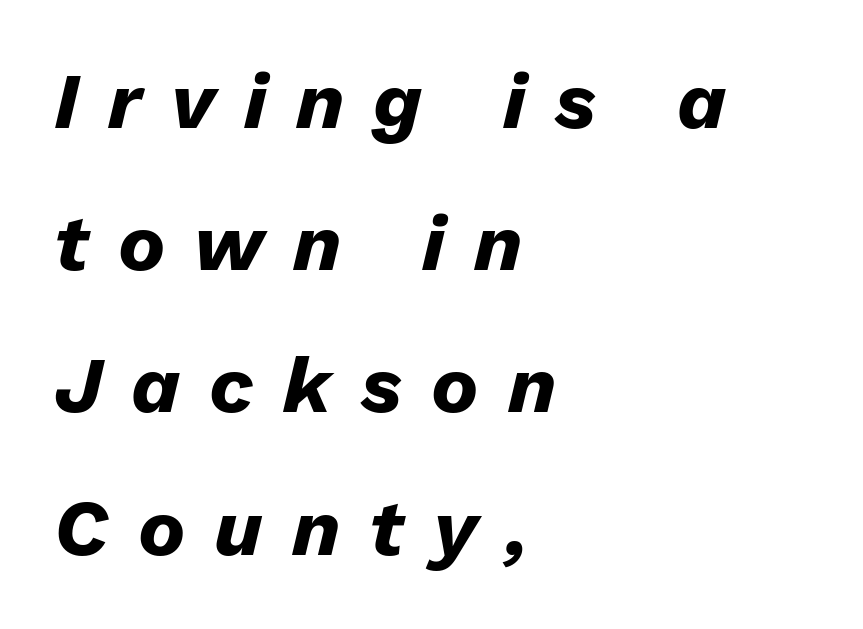
Q: Is the text bold? A: Yes.
Q: Is the text italic (slanted)? A: Yes, it leans right by about 13 degrees.
Q: Is the text underlined? A: No.
Q: How is the paragraph aligned? A: Left-aligned.
Q: Is the spacing between letters normal or unusually wide? A: Unusually wide.
Q: Width (condensed, normal, or wide)? A: Normal.
Q: Stroke contrast? A: Low.
Q: x-height? A: Medium.
Q: Monospaced? A: No.
